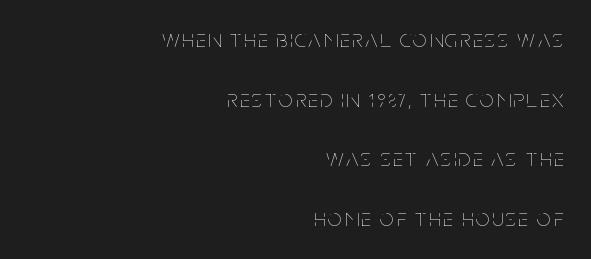
The image shows 25 px text type, upright; set right-aligned, loose line spacing (2.39x), not underlined.
